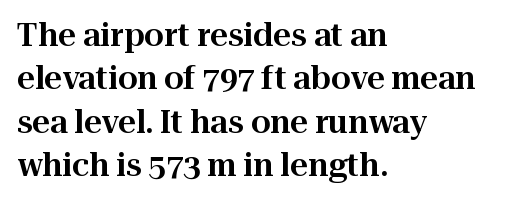
The image shows 31 px serif type, upright; set left-aligned, normal line spacing (1.4x), normal letter spacing, not underlined; high stroke contrast and a medium x-height.
